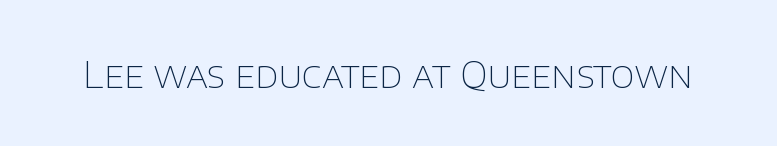
The image shows 37 px thin sans-serif type, upright; set normal letter spacing, not underlined; low stroke contrast and a large x-height.
